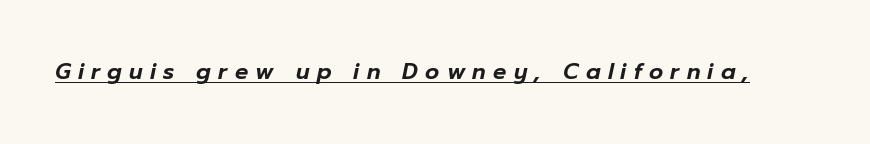
The image shows 22 px text type, italic (leaning right); set unusually wide letter spacing (+0.33 em), underlined.
